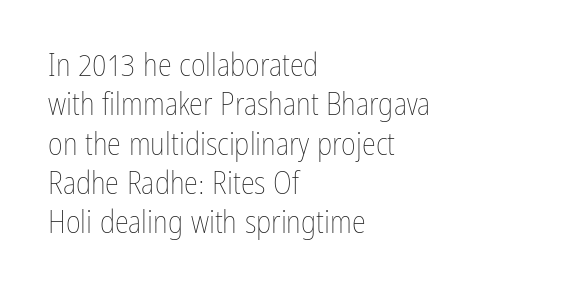
Varying glyph widths throughout — classic text-font behaviour. When letters stand straight like this, we call the style roman or upright. The passage shown is not underscored anywhere. Caption: face not bold, strokes unweighted.
